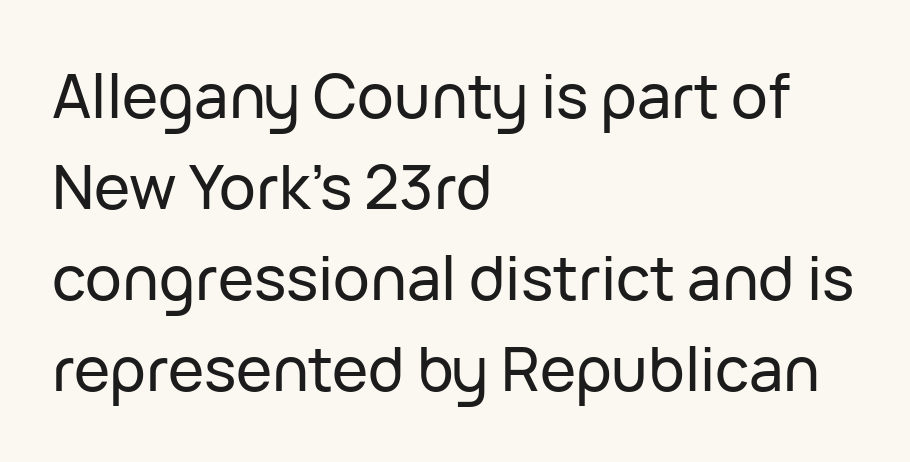
The image shows 61 px sans-serif type, upright; set left-aligned, normal line spacing (1.49x), normal letter spacing, not underlined; low stroke contrast and a medium x-height.
